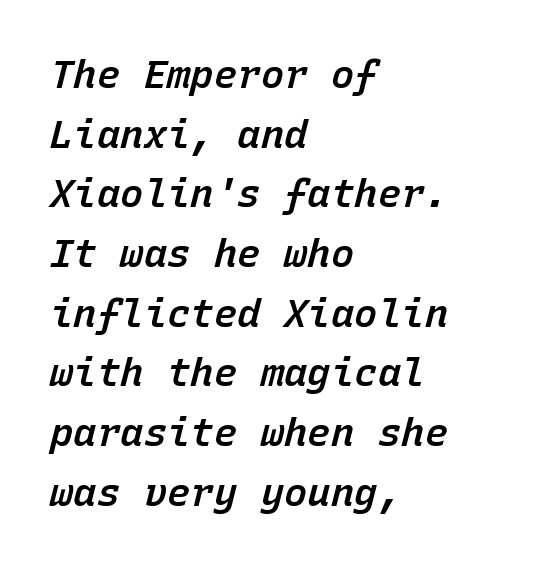
I'd describe the lettering as semibold — firm but not a full bold. The letters sit at their default tracking, neither squeezed nor spread. The space directly below the letters is spotless. Visually the block forms a straight wall on the left and a jagged coastline on the right. Regular leading.
